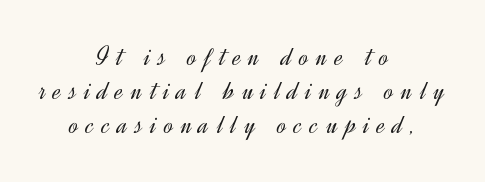
Q: Is the text bold? A: No.
Q: Is the text italic (slanted)? A: Yes.
Q: Is the typeface a serif or a sans-serif typeface? A: Sans-serif.
Q: Is the text underlined? A: No.
Q: How is the paragraph aligned? A: Centered.
Q: Is the spacing between letters normal or unusually wide? A: Unusually wide.
Q: Width (condensed, normal, or wide)? A: Normal.
Q: x-height? A: Small.
Q: Monospaced? A: No.
